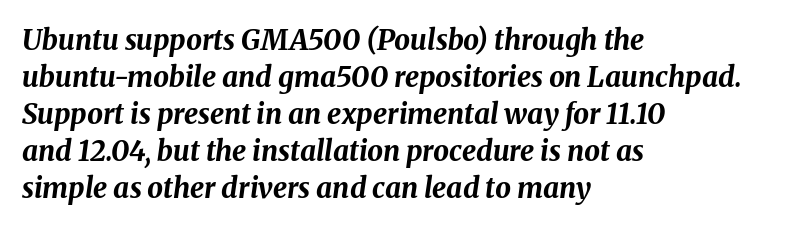
Alignment: flush left. The font is running at its bold setting. You could not count columns in this text — the font is proportionally spaced. The typography opts for an oblique posture over an upright one.
